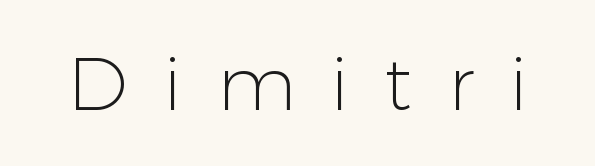
The image shows 75 px light sans-serif type, upright; set unusually wide letter spacing (+0.47 em), not underlined; low stroke contrast and a medium x-height.
